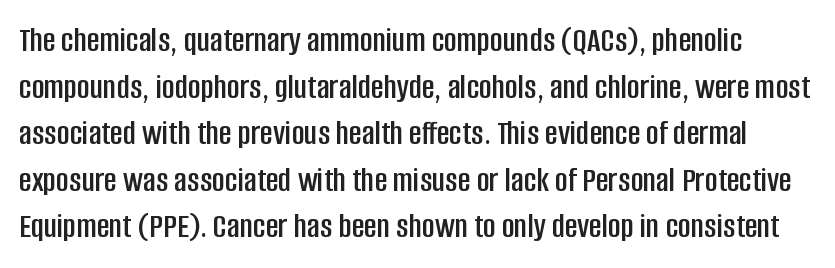
Descenders are the only things crossing below the line. The rendering keeps characters at their native spacing. Every character sits straight up, as roman type does. The letters advance in unequal steps, a hallmark of proportional type. In terms of letterform style, serifs are entirely absent.
